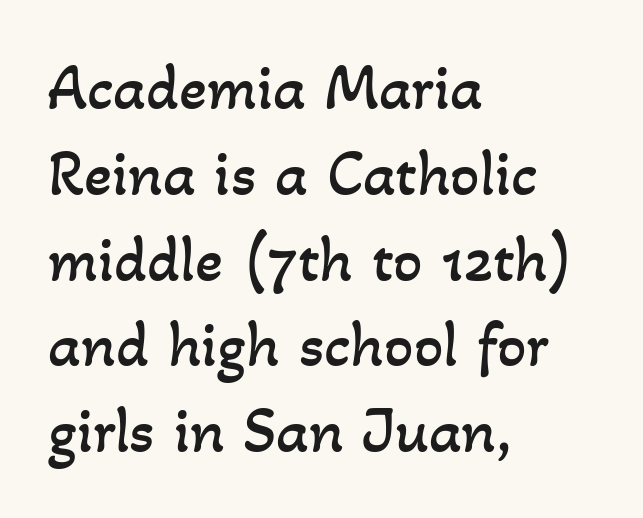
Q: Is the text bold? A: No.
Q: Is the text underlined? A: No.
Q: How is the paragraph aligned? A: Left-aligned.
Q: Is the spacing between letters normal or unusually wide? A: Normal.
Q: Is the spacing between lines tight, normal or loose? A: Normal.
Q: Width (condensed, normal, or wide)? A: Normal.
Q: Stroke contrast? A: Low.
Q: x-height? A: Small.
Q: Monospaced? A: No.
